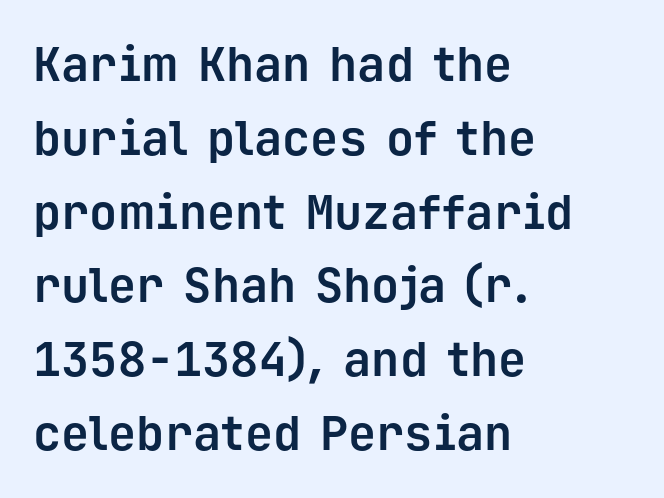
{"serif": "no", "italic": "no", "bold": "yes", "weight": "bold", "width": "normal", "stroke_contrast": "low", "x_height": "medium", "monospaced": "yes", "underline": "no", "align": "left", "line_spacing": "normal", "line_spacing_ratio": 1.57, "letter_spacing": "normal", "letter_spacing_em": 0.0, "glyph_px": 47}
